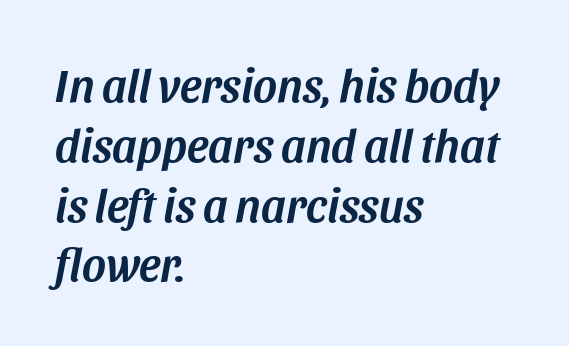
{"italic": "yes", "lean": "right", "slant_degrees": 11, "width": "normal", "stroke_contrast": "medium", "x_height": "large", "monospaced": "no", "underline": "no", "align": "left", "line_spacing": "normal", "line_spacing_ratio": 1.3, "letter_spacing": "normal", "letter_spacing_em": 0.0, "glyph_px": 46}
